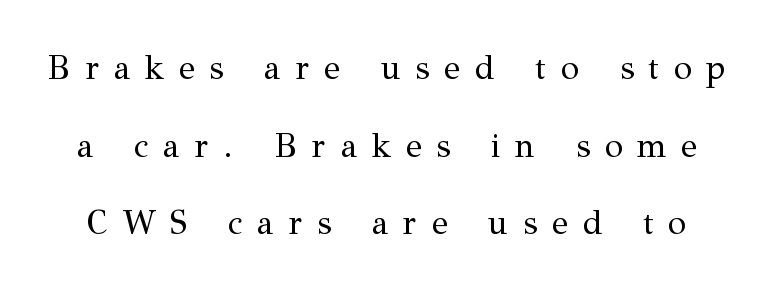
Quick note: interline space is abundant. Compared with a typical body face, this is equally light or lighter still. Descenders hang freely into open space. These lines are rendered in a variable-pitch font. The typeface chosen for these lines features serifs.
